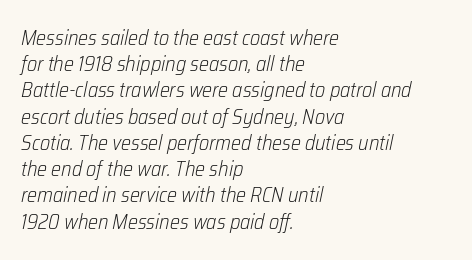
{"italic": "yes", "lean": "right", "slant_degrees": 12, "bold": "no", "underline": "no", "align": "left", "line_spacing": "normal", "line_spacing_ratio": 1.25, "letter_spacing": "normal", "letter_spacing_em": 0.0, "glyph_px": 21}
